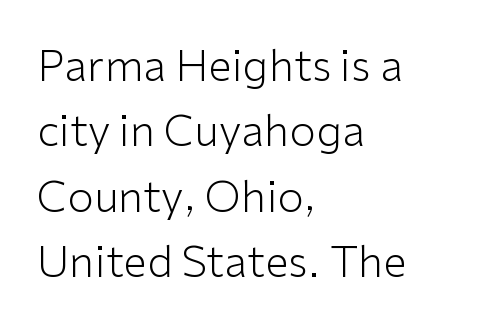
The image shows 43 px light sans-serif type, upright; set left-aligned, normal line spacing (1.52x), normal letter spacing, not underlined; low stroke contrast and a medium x-height.
